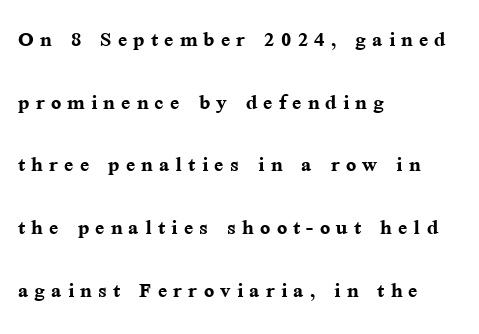
The image shows 27 px bold type, upright; set left-aligned, loose line spacing (2.32x), unusually wide letter spacing (+0.23 em), not underlined.
